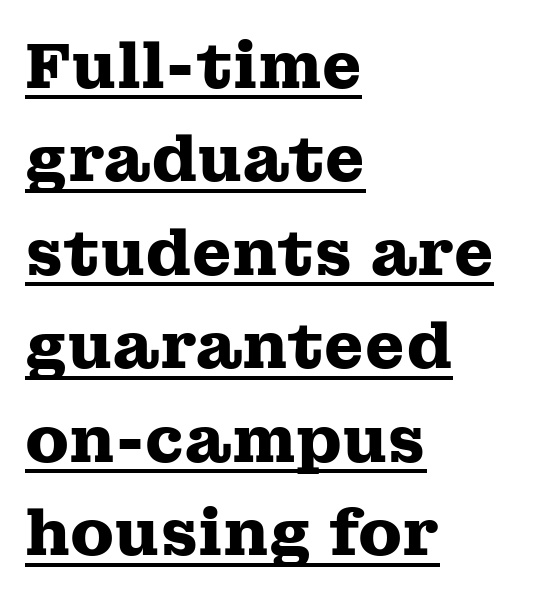
The image shows 64 px heavy, wide serif type, upright; set left-aligned, normal line spacing (1.46x), normal letter spacing, underlined; medium stroke contrast and a medium x-height.
